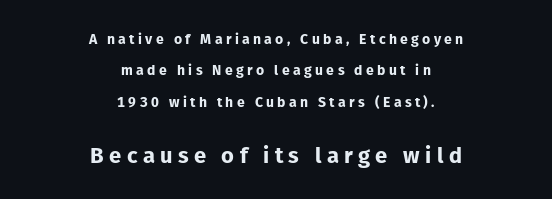
The image shows 22 px bold type, upright; set centered, loose line spacing (2.24x), unusually wide letter spacing (+0.24 em), not underlined; the second (bottom) block is 1.57x larger.
